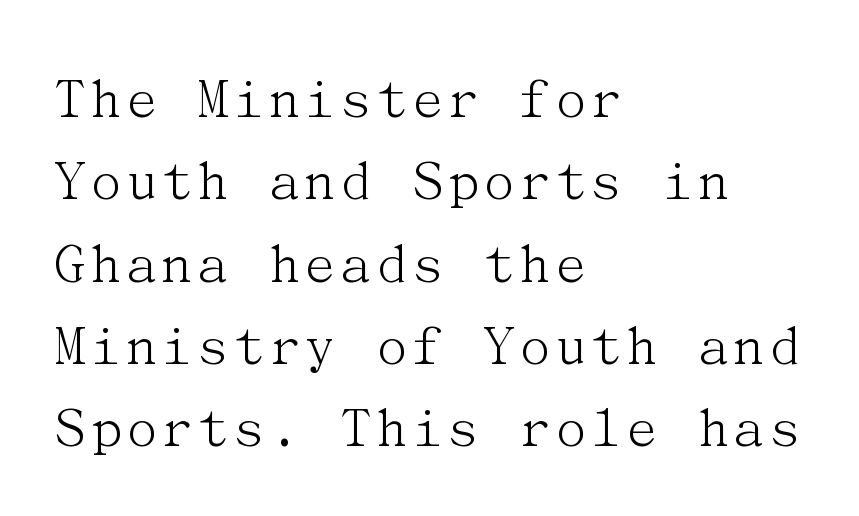
In CSS terms this would be text-align: left. Unlike a clean sans, this face finishes its strokes with serifs. The foot of each line stays bare and open. Look at the tracking — it's just the regular setting, nothing added. The space between consecutive lines is moderate.
